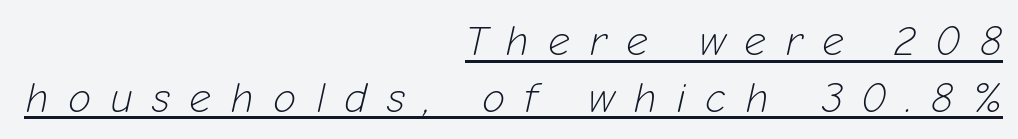
Short note: letters widely spaced. In terms of leading, this rendering sits right in the middle. You can see a thin bar hugging the bottom of the glyphs. The rendering uses natural spacing where letterforms have individual widths. Ink coverage per letter is moderate at most. The text carries the slant typical of an italic or oblique font.
